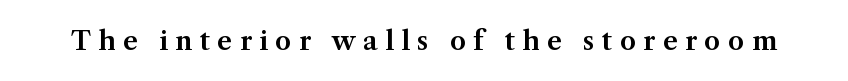
{"italic": "no", "underline": "no", "letter_spacing": "wide", "letter_spacing_em": 0.28, "glyph_px": 26}
